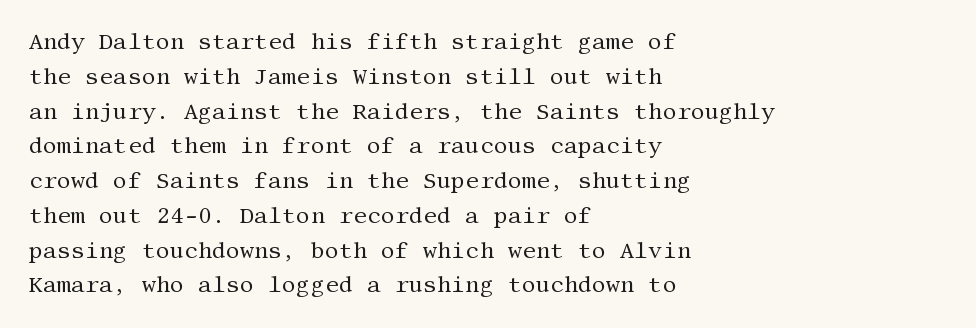
Q: Is the text bold? A: No.
Q: Is the text italic (slanted)? A: No, it is upright.
Q: Is the text underlined? A: No.
Q: How is the paragraph aligned? A: Left-aligned.
Q: Is the spacing between letters normal or unusually wide? A: Normal.
Q: Is the spacing between lines tight, normal or loose? A: Normal.
